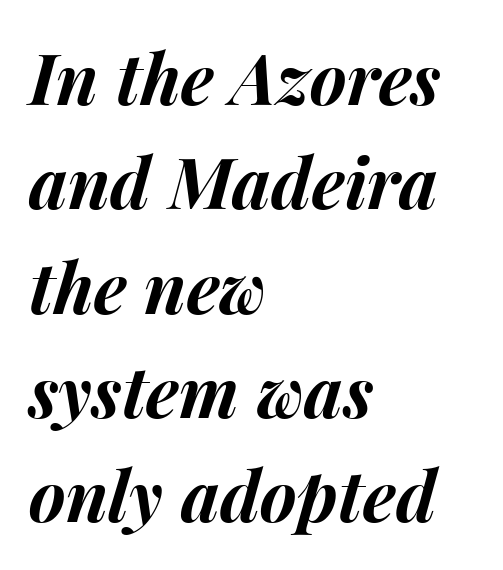
The image shows 70 px bold type, italic (leaning right); set left-aligned, normal line spacing (1.49x), normal letter spacing, not underlined; medium stroke contrast and a medium x-height.
